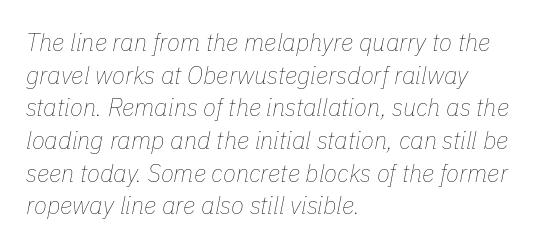
{"italic": "yes", "lean": "right", "slant_degrees": 11, "bold": "no", "underline": "no", "align": "left", "line_spacing": "normal", "line_spacing_ratio": 1.36, "letter_spacing": "normal", "letter_spacing_em": 0.0, "glyph_px": 24}
